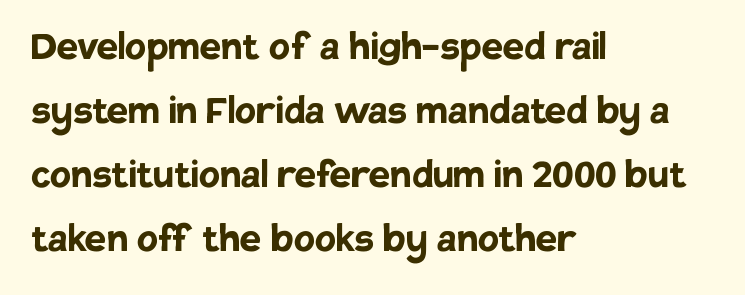
The image shows 48 px semibold sans-serif type, upright; set left-aligned, normal line spacing (1.33x), normal letter spacing, not underlined; low stroke contrast and a large x-height.
